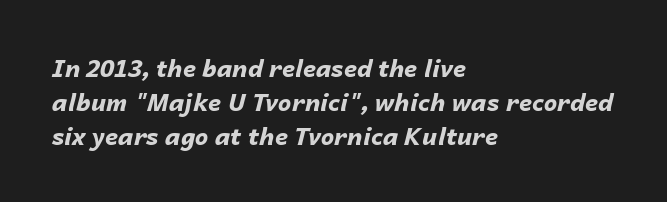
Q: Is the text bold? A: Yes.
Q: Is the text italic (slanted)? A: Yes, it leans right by about 14 degrees.
Q: Is the text underlined? A: No.
Q: How is the paragraph aligned? A: Left-aligned.
Q: Is the spacing between letters normal or unusually wide? A: Normal.
Q: Is the spacing between lines tight, normal or loose? A: Normal.
